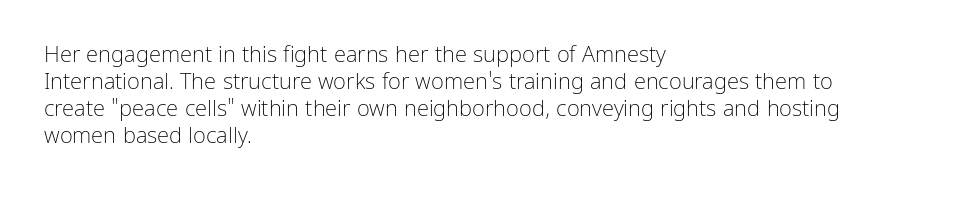
Beneath every word, the page is bare. The lettering holds an erect, upright posture throughout. Caption: face not bold, strokes unweighted. The gaps between neighbouring characters are ordinary and unremarkable.
